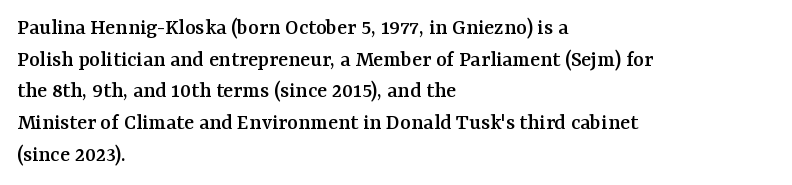
The image shows 23 px text type, upright; set left-aligned, normal line spacing (1.38x), normal letter spacing, not underlined.
